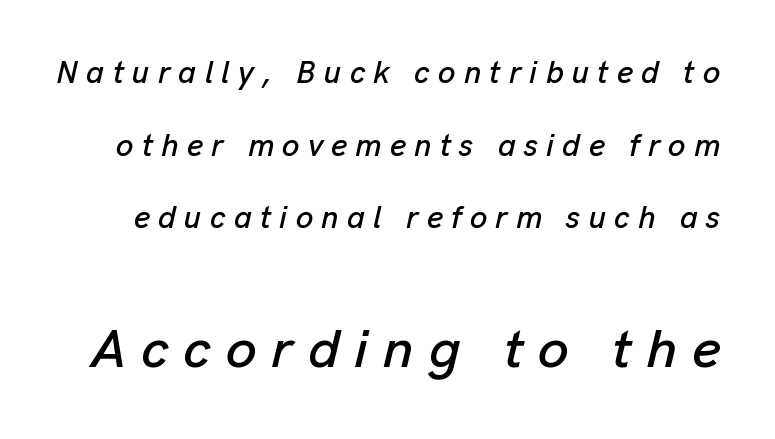
{"italic": "yes", "lean": "right", "slant_degrees": 13, "width": "normal", "stroke_contrast": "low", "x_height": "medium", "monospaced": "no", "underline": "no", "line_spacing": "loose", "line_spacing_ratio": 2.34, "letter_spacing": "wide", "letter_spacing_em": 0.27, "larger_block": "second", "size_ratio": 1.77, "glyph_px": 55}
